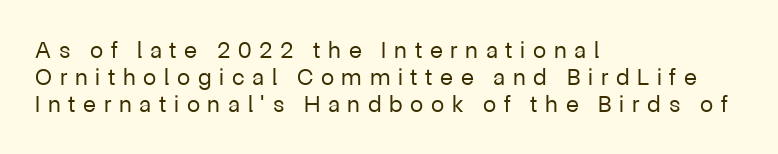
The image shows 24 px text type, upright; set left-aligned, tight line spacing (1.13x), unusually wide letter spacing (+0.32 em), not underlined.
